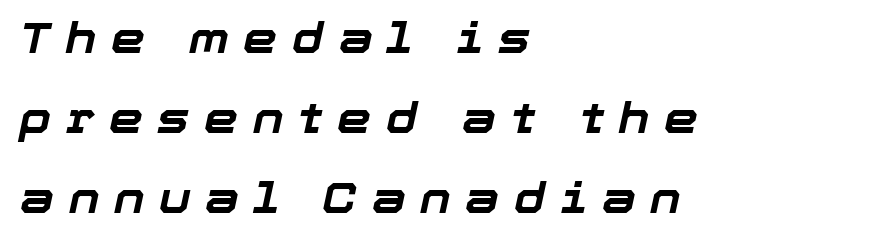
The typography opts for an oblique posture over an upright one. The paragraph shown leans on its left margin. These lines are rendered in a variable-pitch font. Compared with an ordinary text face, these strokes are far heavier — a full bold.
